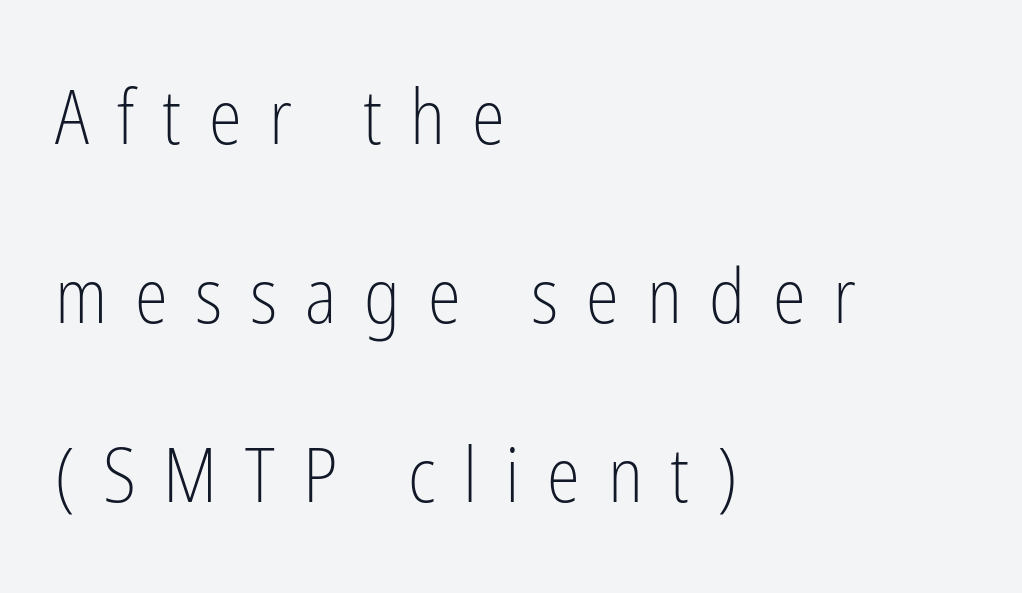
No chunkiness to these letters — they're not bold. Baseline-to-baseline distance is far greater than the letter height. The type sits square on the baseline with zero lean. This sample uses a sans-serif face. The text block is weighted toward the left margin, trailing off unevenly rightward. The glyphs are unaccompanied by any horizontal stroke below them.
